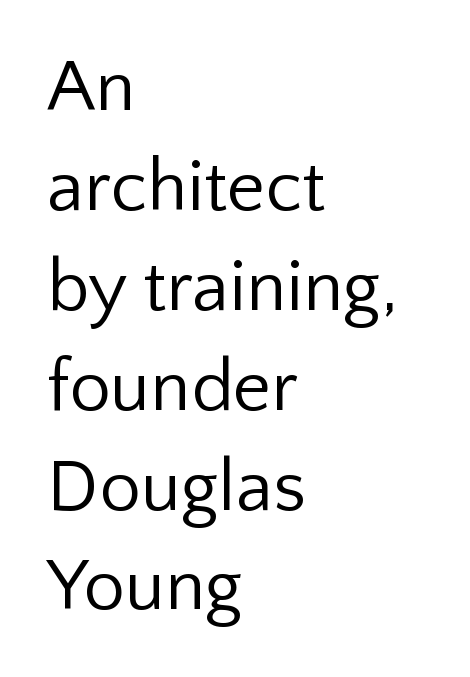
The paragraph has a hard left edge and a soft right edge. Is this a fixed-width face? No — the glyphs have proportional, varying widths. Stroke mass is kept to a normal reading level or below. Check under the words: just untouched page. Regarding leading, the lines here are spaced in the standard way.
